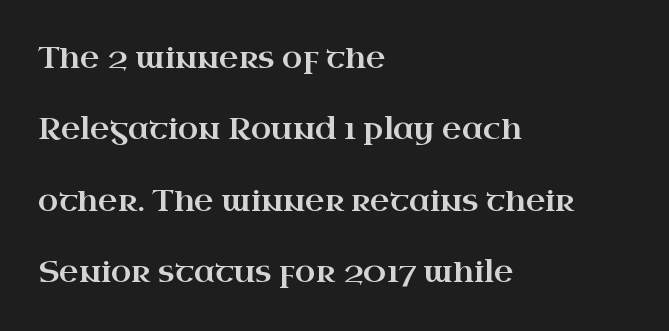
{"serif": "yes", "italic": "no", "width": "wide", "stroke_contrast": "high", "x_height": "small", "monospaced": "no", "underline": "no", "align": "left", "line_spacing": "loose", "line_spacing_ratio": 2.38, "letter_spacing": "normal", "letter_spacing_em": 0.0, "glyph_px": 30}
